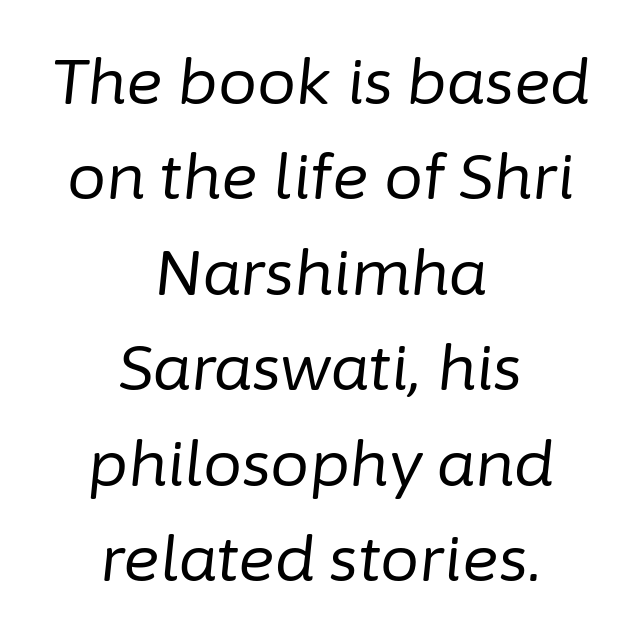
Q: Is the text bold? A: No.
Q: Is the text italic (slanted)? A: Yes, it leans right by about 6 degrees.
Q: Is the text underlined? A: No.
Q: How is the paragraph aligned? A: Centered.
Q: Is the spacing between letters normal or unusually wide? A: Normal.
Q: Is the spacing between lines tight, normal or loose? A: Normal.
Q: Width (condensed, normal, or wide)? A: Normal.
Q: Stroke contrast? A: Low.
Q: x-height? A: Medium.
Q: Monospaced? A: No.
